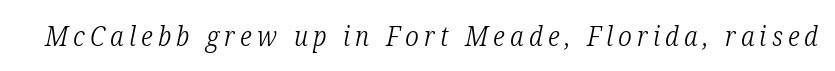
The image shows 27 px text type, italic (leaning right); set not underlined.
